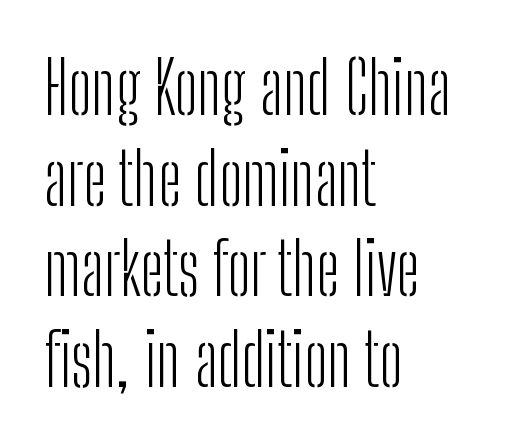
Q: Is the text bold? A: No.
Q: Is the text italic (slanted)? A: No, it is upright.
Q: Is the typeface a serif or a sans-serif typeface? A: Sans-serif.
Q: Is the text underlined? A: No.
Q: How is the paragraph aligned? A: Left-aligned.
Q: Is the spacing between letters normal or unusually wide? A: Normal.
Q: Is the spacing between lines tight, normal or loose? A: Normal.
Q: Width (condensed, normal, or wide)? A: Condensed.
Q: Stroke contrast? A: Low.
Q: x-height? A: Medium.
Q: Monospaced? A: No.
